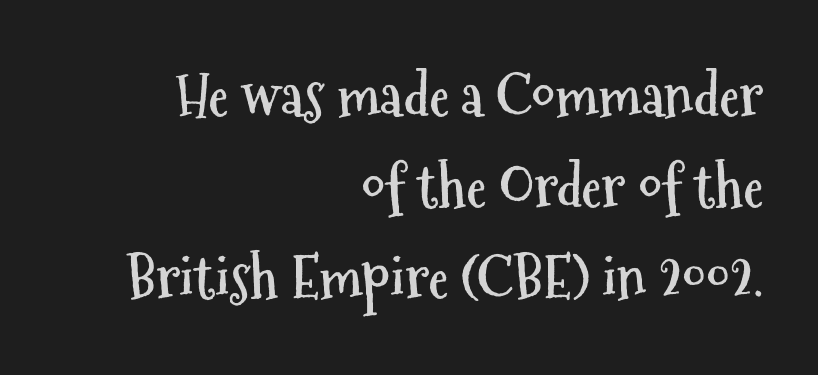
Q: Is the text bold? A: Yes.
Q: Is the text italic (slanted)? A: No, it is upright.
Q: Is the typeface a serif or a sans-serif typeface? A: Sans-serif.
Q: Is the text underlined? A: No.
Q: How is the paragraph aligned? A: Right-aligned.
Q: Is the spacing between letters normal or unusually wide? A: Normal.
Q: Is the spacing between lines tight, normal or loose? A: Normal.
Q: Width (condensed, normal, or wide)? A: Condensed.
Q: Stroke contrast? A: Medium.
Q: x-height? A: Medium.
Q: Monospaced? A: No.
